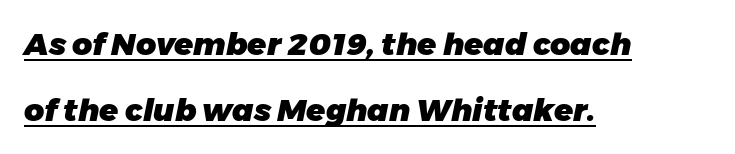
In terms of posture, this sample is oblique. No extra tracking has been applied to these lines. Widely set lines give the paragraph a tall, airy silhouette. Every row of glyphs begins at an identical x-position on the left.
